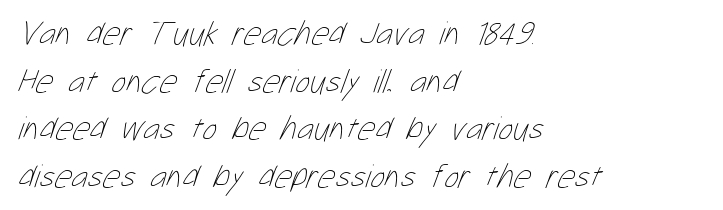
The image shows 34 px thin, condensed type; set left-aligned, normal line spacing (1.4x), normal letter spacing, not underlined; low stroke contrast and a medium x-height.
